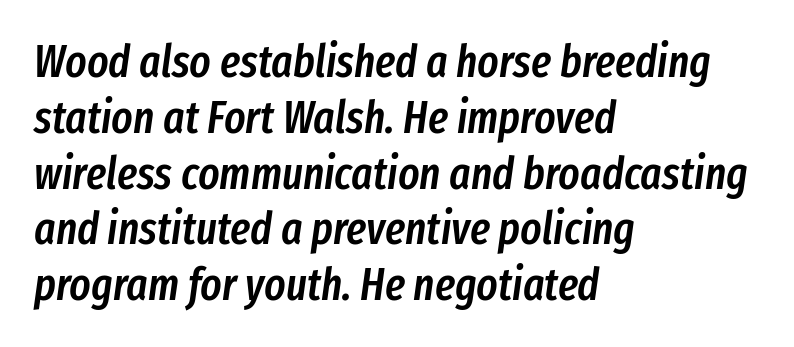
Nobody touched the tracking dial on this one. Bare-footed words on every line. These lines carry some extra weight — a demibold, not a full bold. Character widths vary here, with narrow letters taking less room than wide ones. The passage shown leans; its letterforms are oblique. Compared with a centered layout, this one pins lines to the left instead.
